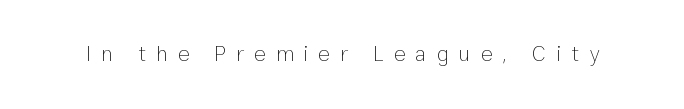
The image shows 22 px text type, upright; set unusually wide letter spacing (+0.46 em), not underlined.
